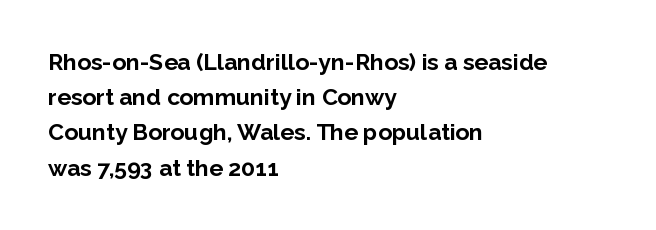
Q: Is the text bold? A: Yes.
Q: Is the text italic (slanted)? A: No, it is upright.
Q: Is the text underlined? A: No.
Q: How is the paragraph aligned? A: Left-aligned.
Q: Is the spacing between letters normal or unusually wide? A: Normal.
Q: Is the spacing between lines tight, normal or loose? A: Normal.
